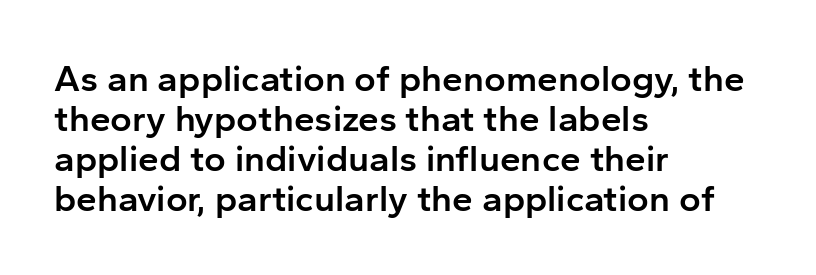
The image shows 37 px semibold sans-serif type, upright; set left-aligned, tight line spacing (1.08x), normal letter spacing, not underlined; low stroke contrast and a medium x-height.
